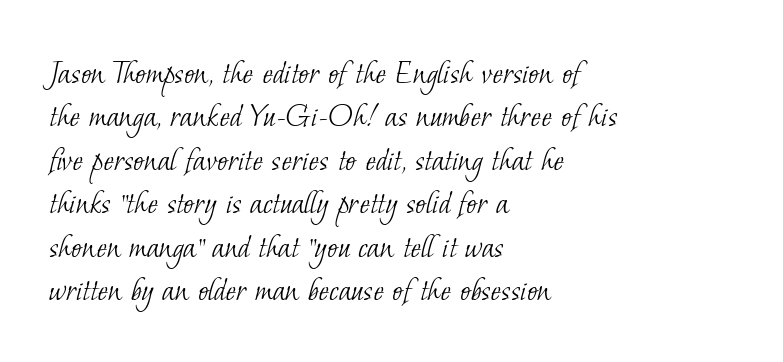
Q: Is the text bold? A: No.
Q: Is the typeface a serif or a sans-serif typeface? A: Serif.
Q: Is the text underlined? A: No.
Q: How is the paragraph aligned? A: Left-aligned.
Q: Is the spacing between letters normal or unusually wide? A: Normal.
Q: Width (condensed, normal, or wide)? A: Normal.
Q: Stroke contrast? A: Low.
Q: x-height? A: Small.
Q: Monospaced? A: No.
